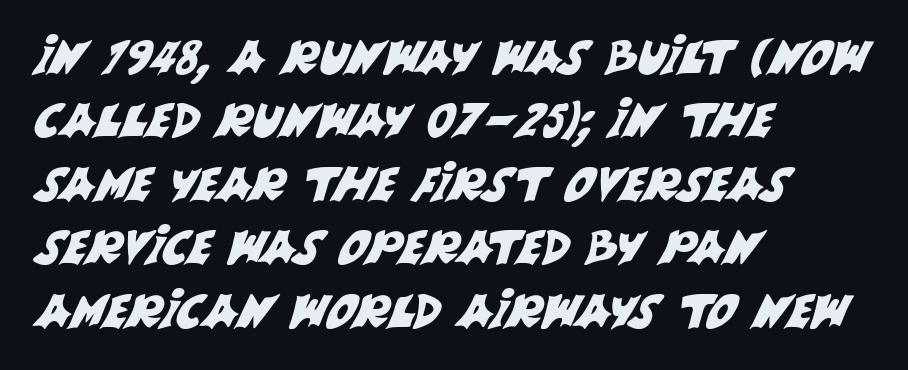
The image shows 47 px sans-serif type; set left-aligned, normal line spacing (1.35x), normal letter spacing, not underlined; medium stroke contrast and a large x-height.
